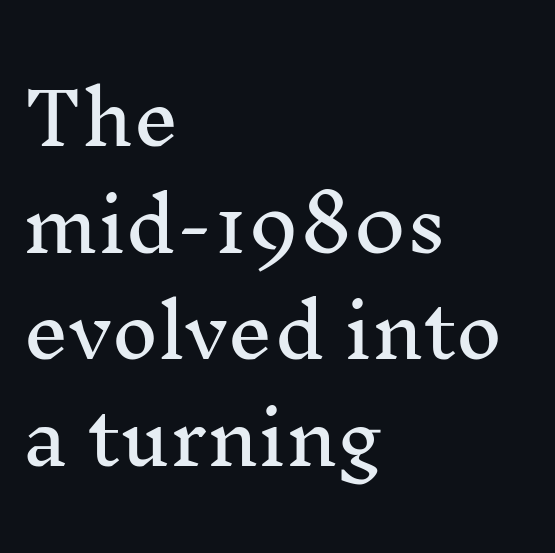
{"serif": "yes", "italic": "no", "width": "normal", "stroke_contrast": "medium", "x_height": "medium", "monospaced": "no", "underline": "no", "align": "left", "line_spacing": "normal", "line_spacing_ratio": 1.48, "letter_spacing": "normal", "letter_spacing_em": 0.0, "glyph_px": 72}
